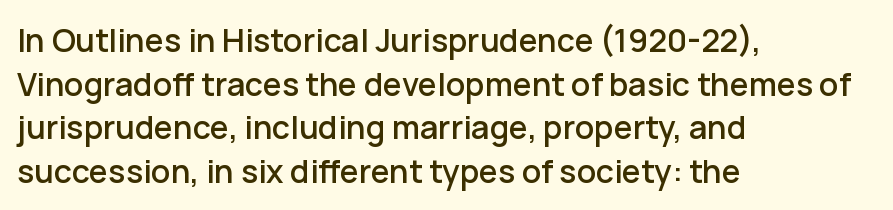
The image shows 32 px sans-serif type, upright; set left-aligned, normal line spacing (1.36x), normal letter spacing, not underlined; low stroke contrast and a medium x-height.
